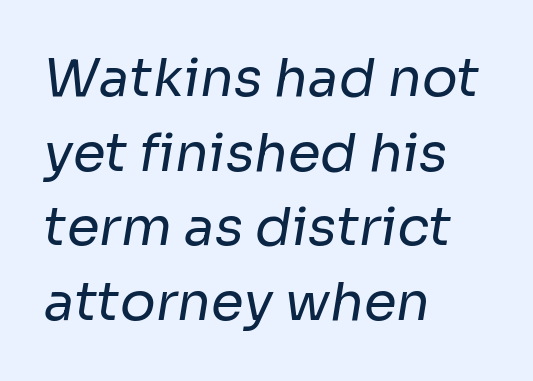
Q: Is the text bold? A: No.
Q: Is the typeface a serif or a sans-serif typeface? A: Sans-serif.
Q: Is the text underlined? A: No.
Q: How is the paragraph aligned? A: Left-aligned.
Q: Is the spacing between letters normal or unusually wide? A: Normal.
Q: Is the spacing between lines tight, normal or loose? A: Normal.
Q: Width (condensed, normal, or wide)? A: Normal.
Q: Stroke contrast? A: Low.
Q: x-height? A: Medium.
Q: Monospaced? A: No.
